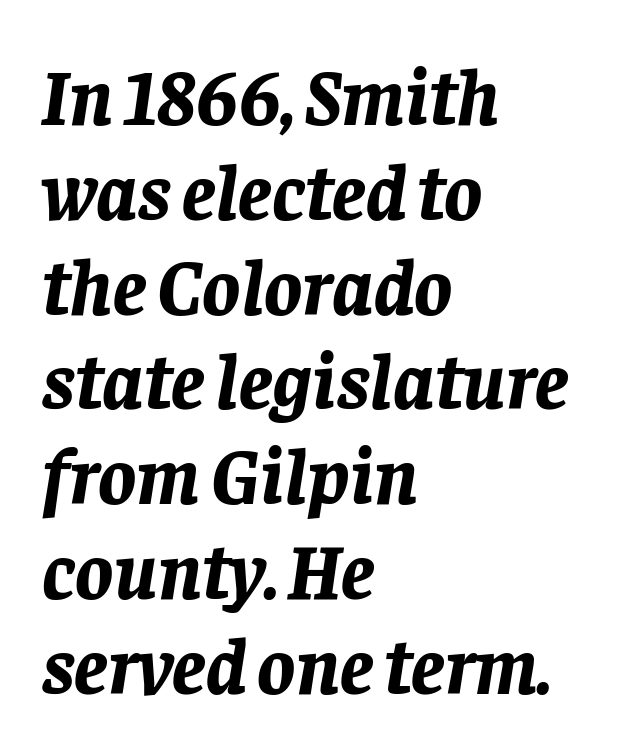
{"italic": "yes", "lean": "right", "slant_degrees": 8, "bold": "yes", "weight": "bold", "width": "normal", "stroke_contrast": "low", "x_height": "large", "monospaced": "no", "underline": "no", "align": "left", "line_spacing_ratio": 1.2, "letter_spacing": "normal", "letter_spacing_em": 0.0, "glyph_px": 79}
